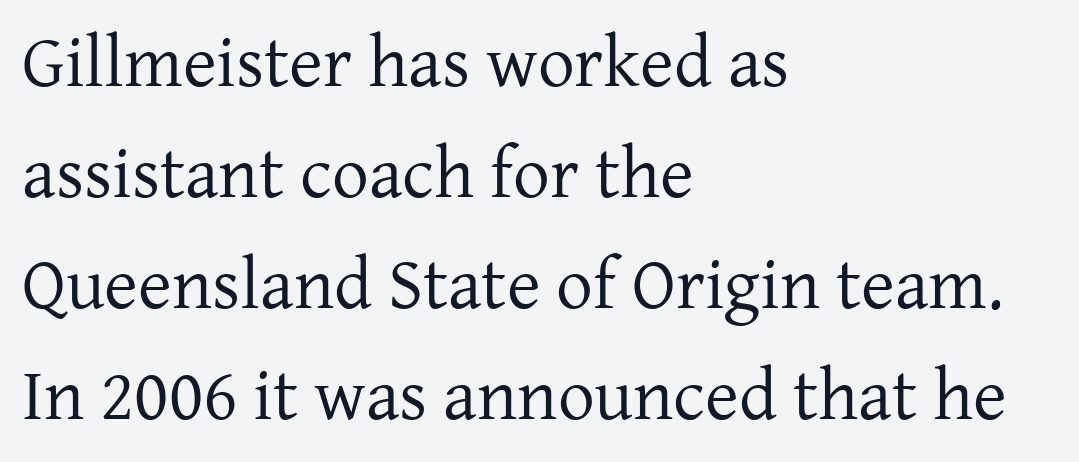
{"serif": "yes", "italic": "no", "bold": "no", "weight": "regular", "width": "normal", "stroke_contrast": "low", "x_height": "medium", "monospaced": "no", "underline": "no", "align": "left", "line_spacing": "normal", "line_spacing_ratio": 1.52, "letter_spacing": "normal", "letter_spacing_em": 0.0, "glyph_px": 73}
